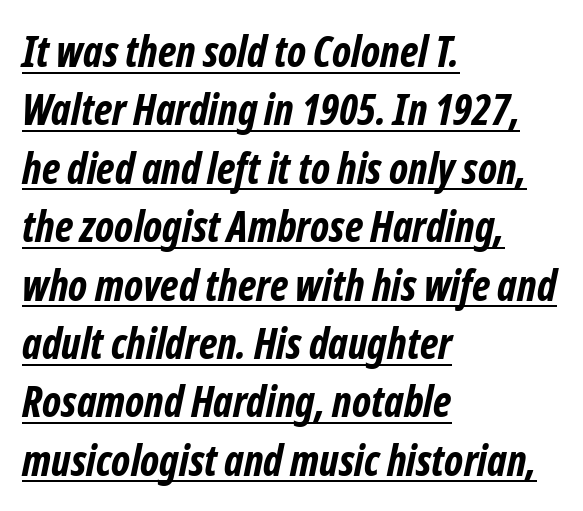
{"serif": "no", "bold": "yes", "weight": "bold", "width": "condensed", "stroke_contrast": "low", "x_height": "medium", "monospaced": "no", "underline": "yes", "align": "left", "line_spacing": "normal", "line_spacing_ratio": 1.39, "letter_spacing": "normal", "letter_spacing_em": 0.0, "glyph_px": 42}
